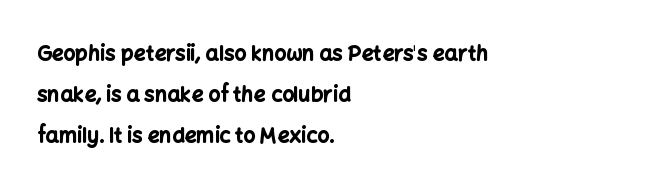
The image shows 21 px bold type, upright; set left-aligned, loose line spacing (1.95x), normal letter spacing, not underlined.
